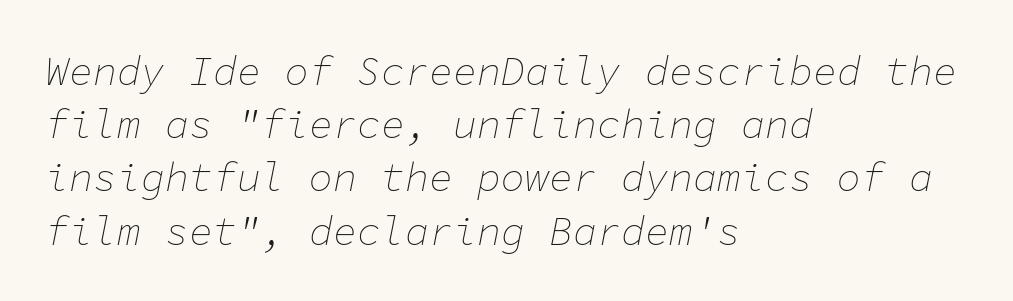
The image shows 40 px thin type, italic (leaning right), monospaced; set left-aligned, normal line spacing (1.33x), normal letter spacing, not underlined; low stroke contrast and a medium x-height.
